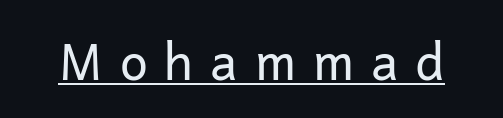
This sample uses expanded letter spacing, leaving extra air between glyphs. Every word sits above its own underline. Vertical strokes here are truly vertical. Think of a printed novel: that variable character pitch is what you see here. No feet cap the strokes, marking this as sans-serif type. No heavy texture on the line: the type isn't bold.
